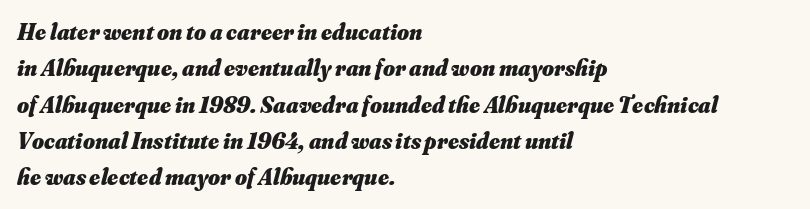
The image shows 23 px bold type, italic (leaning right); set left-aligned, normal line spacing (1.58x), normal letter spacing, not underlined.
